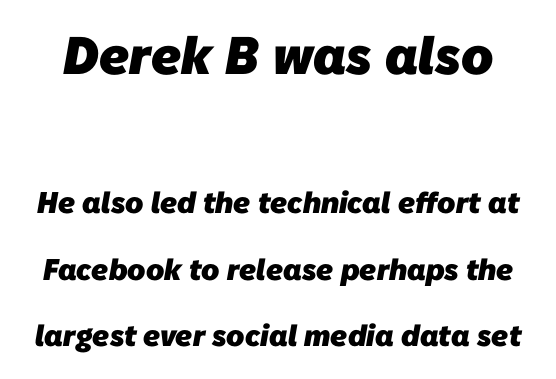
Every letter is thick-stroked: bold, no question. In terms of letterspacing, this is plain default setting. Visually, the top section dominates because its glyphs are scaled up. Leading: increased. Words float on clear page, feet unadorned.
